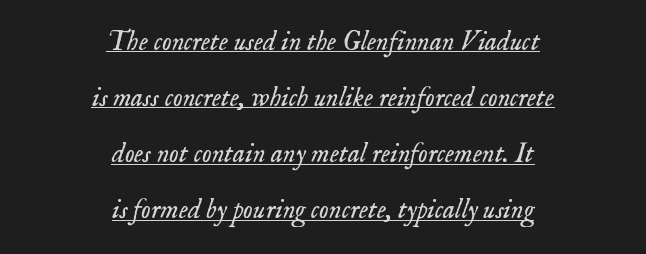
The line-height multiplier appears high, well above default. Compared with a typical body face, this is equally light or lighter still. The paragraph has two soft edges and a firm central axis. The font's italic variant was chosen for this text. The face used here appears with an underline applied. The type is set solid horizontally, with unmodified tracking.
